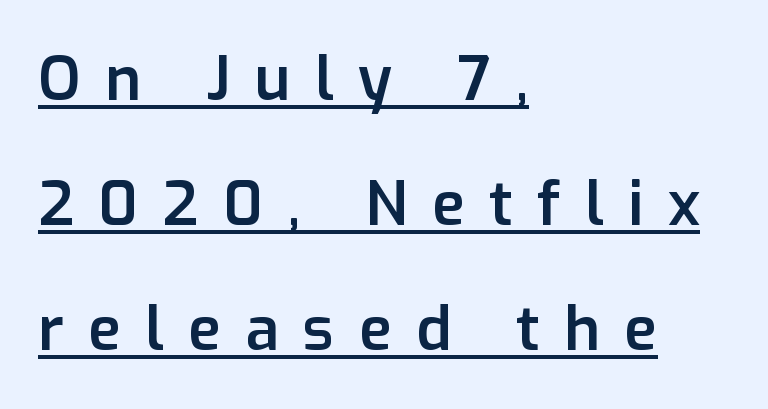
The lettering is marked with a stroke running underneath it. This sample trades compactness for vertical openness between lines. Think of a printed novel: that variable character pitch is what you see here. Teacher's note: observe the even left margin — that is flush-left alignment. The letters stand upright; this is a roman face. A fair bit of extra ink — the face is semibold, not bold.
